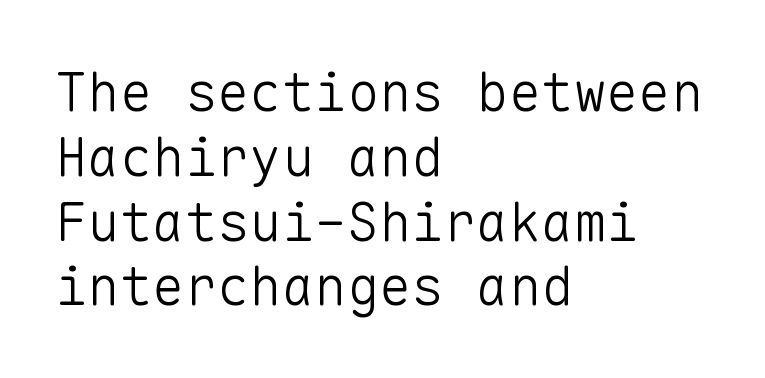
Q: Is the text bold? A: No.
Q: Is the text italic (slanted)? A: No, it is upright.
Q: Is the typeface a serif or a sans-serif typeface? A: Sans-serif.
Q: Is the text underlined? A: No.
Q: How is the paragraph aligned? A: Left-aligned.
Q: Is the spacing between letters normal or unusually wide? A: Normal.
Q: Width (condensed, normal, or wide)? A: Normal.
Q: Stroke contrast? A: Low.
Q: x-height? A: Medium.
Q: Monospaced? A: Yes.
